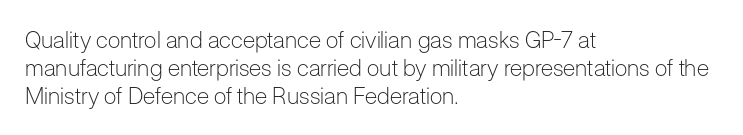
The image shows 23 px text type, upright; set left-aligned, line spacing 1.21x, normal letter spacing, not underlined.
